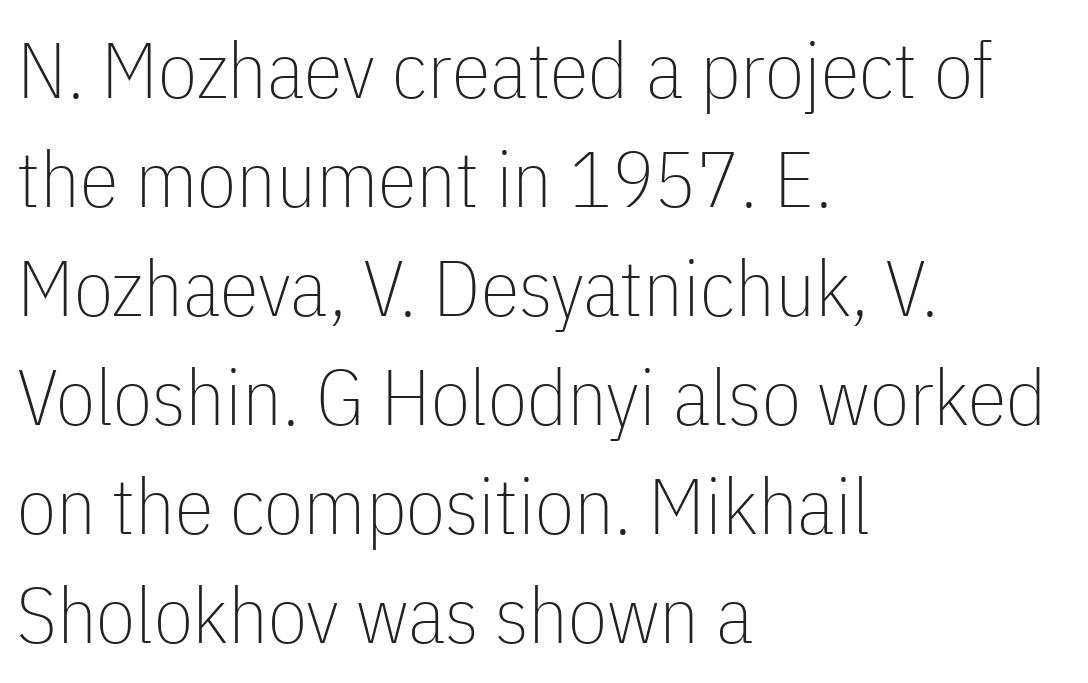
Q: Is the text bold? A: No.
Q: Is the text italic (slanted)? A: No, it is upright.
Q: Is the typeface a serif or a sans-serif typeface? A: Sans-serif.
Q: Is the text underlined? A: No.
Q: How is the paragraph aligned? A: Left-aligned.
Q: Is the spacing between letters normal or unusually wide? A: Normal.
Q: Is the spacing between lines tight, normal or loose? A: Normal.
Q: Width (condensed, normal, or wide)? A: Condensed.
Q: Stroke contrast? A: Low.
Q: x-height? A: Medium.
Q: Monospaced? A: No.
